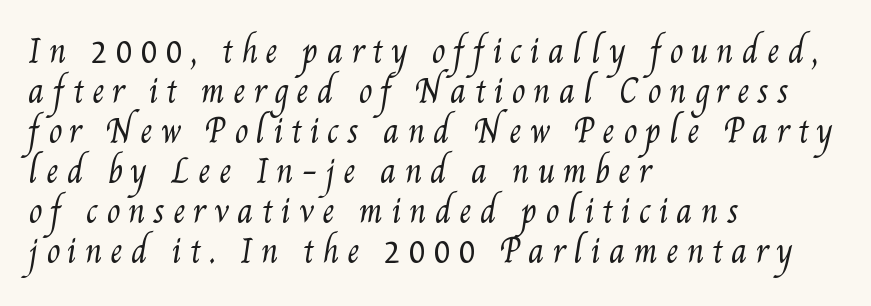
{"bold": "no", "weight": "regular", "width": "condensed", "stroke_contrast": "medium", "x_height": "small", "monospaced": "no", "underline": "no", "align": "left", "line_spacing": "normal", "line_spacing_ratio": 1.29, "letter_spacing": "wide", "letter_spacing_em": 0.26, "glyph_px": 31}
